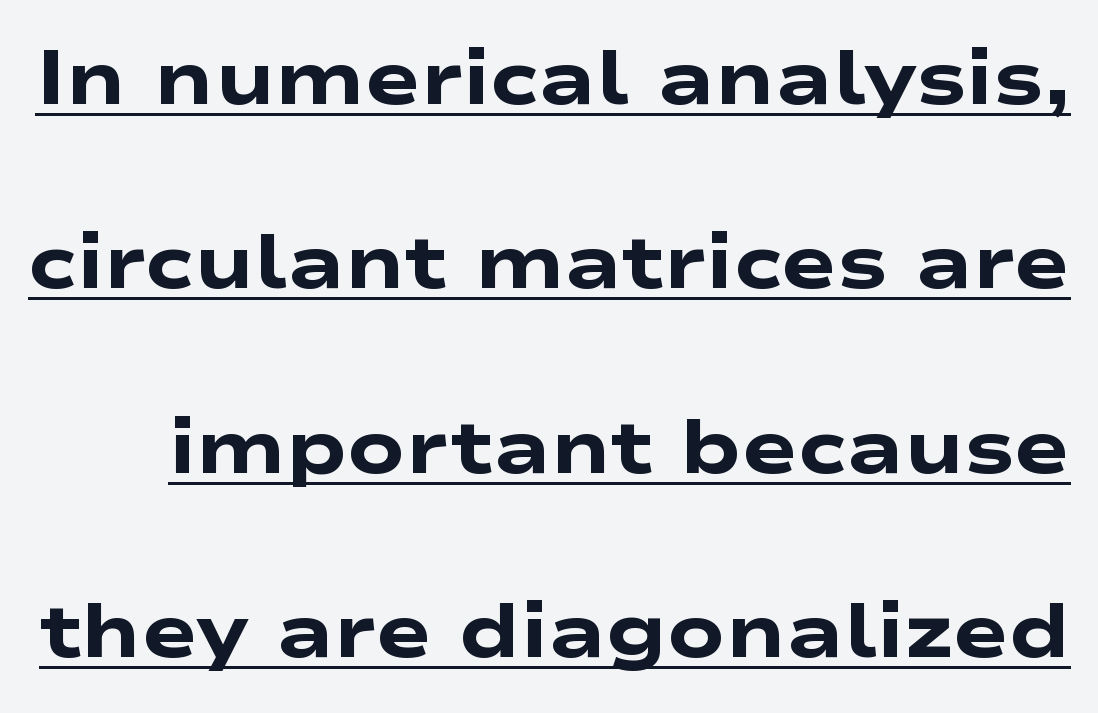
Its strokes are broad and dark, the hallmark of bold type. The face used here appears with an underline applied. Students, note that the glyphs here touch the page at normal intervals. Proportional: the letters do not fall into vertical columns. Rows of type keep a wide berth in the vertical direction.
